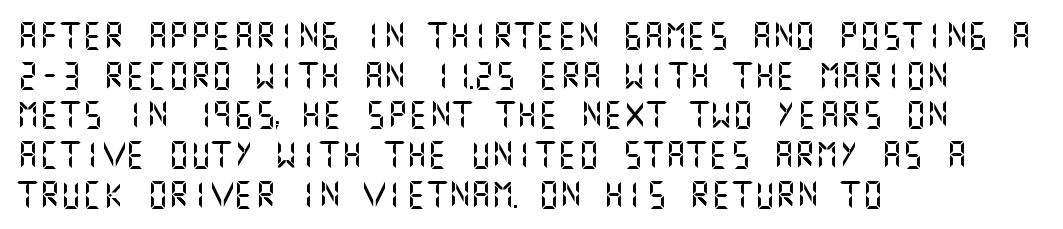
{"italic": "no", "underline": "no", "align": "left", "line_spacing": "normal", "line_spacing_ratio": 1.47, "letter_spacing": "normal", "letter_spacing_em": 0.0, "glyph_px": 27}
